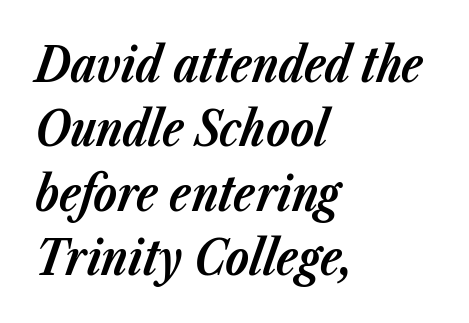
The letterforms sit shoulder to shoulder at normal distance. Is the type bold? Yes — the strokes are clearly thick and heavy. Only glyphs here, with clear space below each row. How would I describe the line gaps? Plain and ordinary. Line starts are locked; line ends wander.
